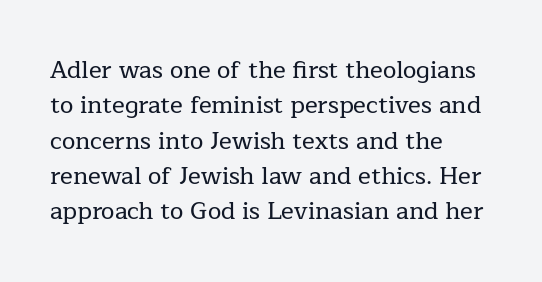
Q: Is the text italic (slanted)? A: No, it is upright.
Q: Is the text underlined? A: No.
Q: How is the paragraph aligned? A: Left-aligned.
Q: Is the spacing between letters normal or unusually wide? A: Normal.
Q: Is the spacing between lines tight, normal or loose? A: Normal.
